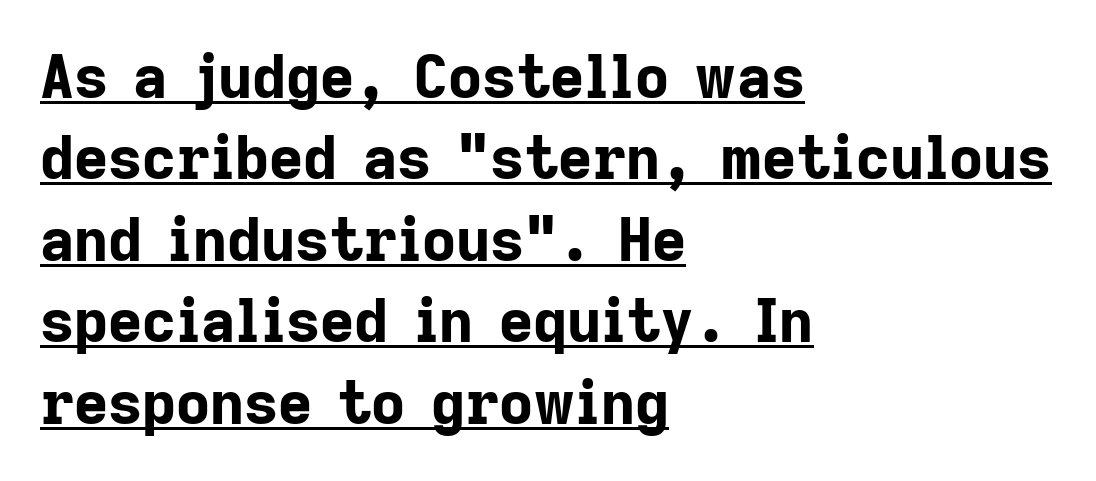
Q: Is the text bold? A: Yes.
Q: Is the text italic (slanted)? A: No, it is upright.
Q: Is the typeface a serif or a sans-serif typeface? A: Sans-serif.
Q: Is the text underlined? A: Yes.
Q: How is the paragraph aligned? A: Left-aligned.
Q: Is the spacing between letters normal or unusually wide? A: Normal.
Q: Is the spacing between lines tight, normal or loose? A: Normal.
Q: Width (condensed, normal, or wide)? A: Normal.
Q: Stroke contrast? A: Low.
Q: x-height? A: Medium.
Q: Monospaced? A: No.
